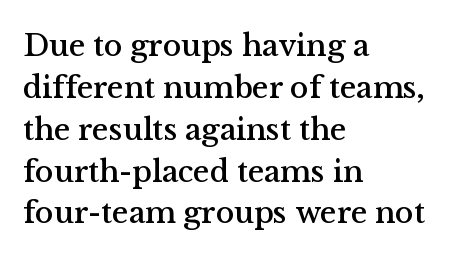
The image shows 31 px serif type, upright; set left-aligned, normal line spacing (1.35x), normal letter spacing, not underlined; medium stroke contrast and a medium x-height.
